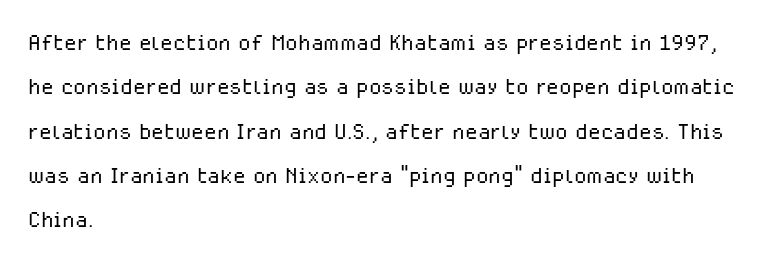
Q: Is the text bold? A: No.
Q: Is the text italic (slanted)? A: No, it is upright.
Q: Is the typeface a serif or a sans-serif typeface? A: Sans-serif.
Q: Is the text underlined? A: No.
Q: How is the paragraph aligned? A: Left-aligned.
Q: Is the spacing between letters normal or unusually wide? A: Normal.
Q: Is the spacing between lines tight, normal or loose? A: Normal.
Q: Width (condensed, normal, or wide)? A: Normal.
Q: Stroke contrast? A: Low.
Q: x-height? A: Medium.
Q: Monospaced? A: No.
